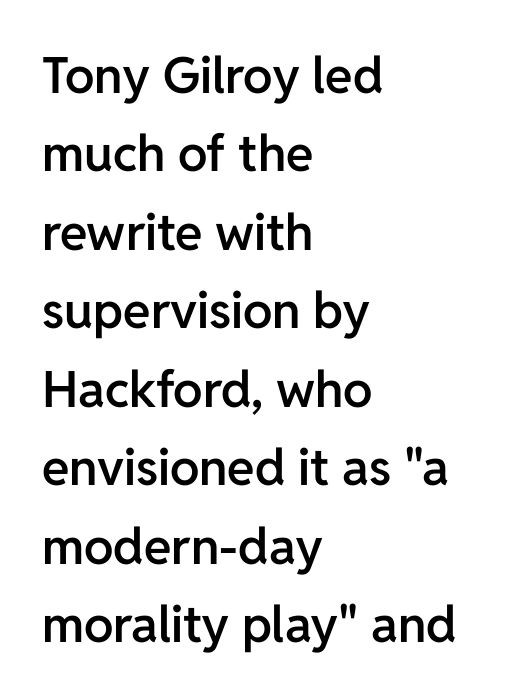
{"serif": "no", "italic": "no", "bold": "semi", "weight": "semibold", "width": "normal", "stroke_contrast": "low", "x_height": "medium", "monospaced": "no", "underline": "no", "align": "left", "line_spacing": "normal", "line_spacing_ratio": 1.57, "letter_spacing": "normal", "letter_spacing_em": 0.0, "glyph_px": 50}
